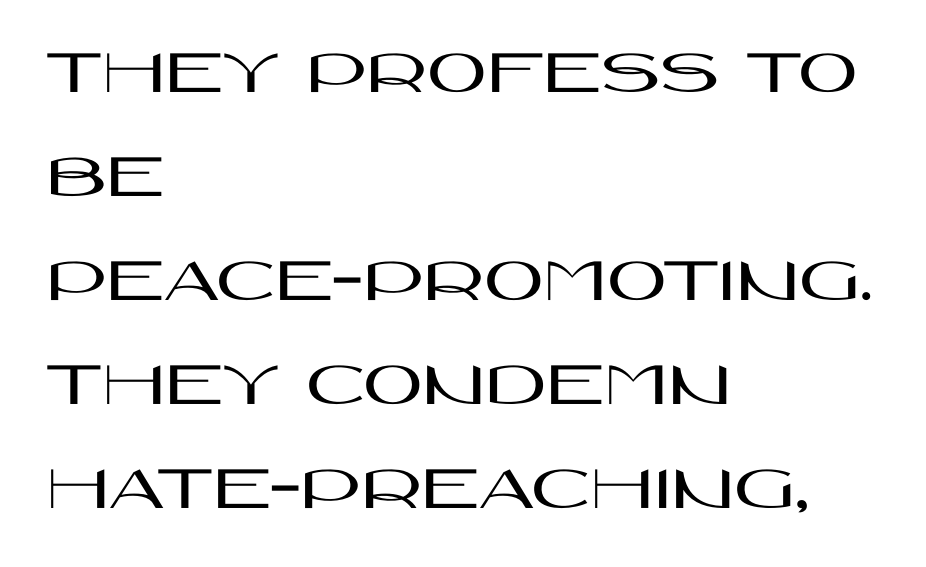
{"serif": "no", "italic": "no", "width": "wide", "stroke_contrast": "high", "x_height": "large", "monospaced": "no", "underline": "no", "align": "left", "line_spacing": "normal", "line_spacing_ratio": 1.6, "letter_spacing": "normal", "letter_spacing_em": 0.0, "glyph_px": 65}
